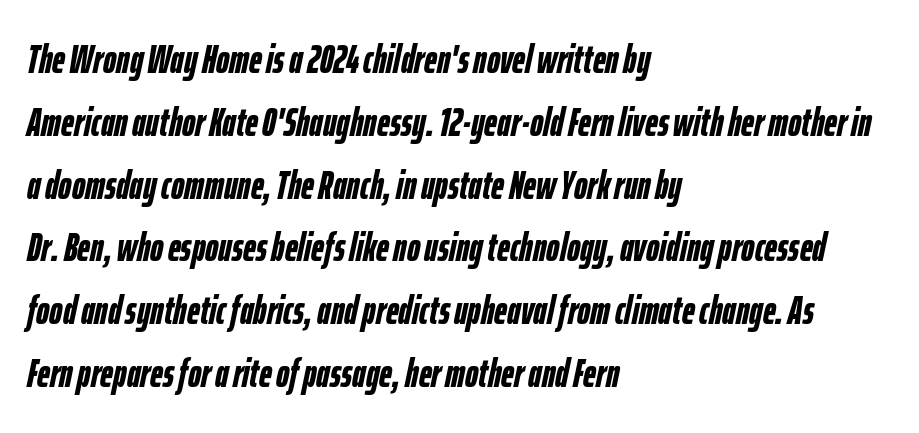
Quick note: underline off. Is there much room between lines? A standard amount, neither cramped nor airy. The face used here has a pronounced slope to its letters. Is the block centered? No — it sits flush against the left margin. Here the glyphs are tracked normally, forming tight word shapes. In terms of weight, the rendering is a true, heavy bold.
